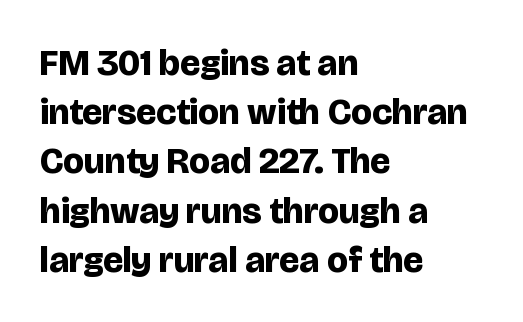
The image shows 37 px bold sans-serif type, upright; set left-aligned, normal line spacing (1.33x), normal letter spacing, not underlined; low stroke contrast and a large x-height.
